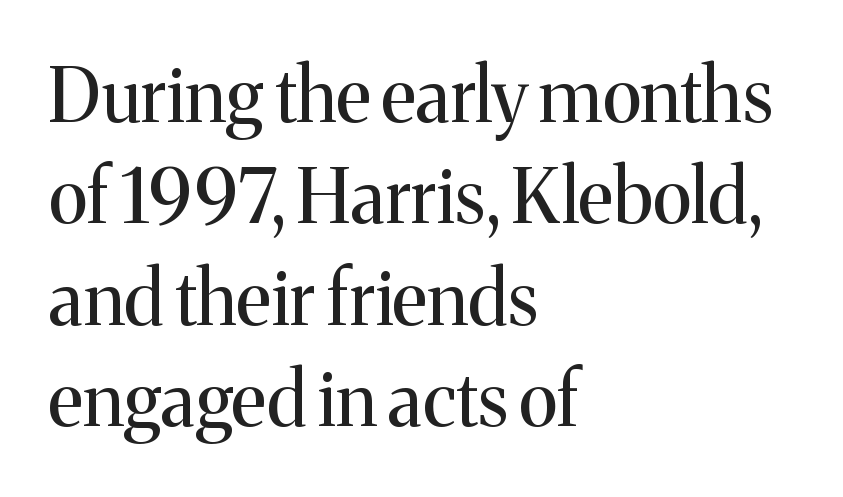
Q: Is the text bold? A: No.
Q: Is the text italic (slanted)? A: No, it is upright.
Q: Is the typeface a serif or a sans-serif typeface? A: Serif.
Q: Is the text underlined? A: No.
Q: How is the paragraph aligned? A: Left-aligned.
Q: Is the spacing between letters normal or unusually wide? A: Normal.
Q: Is the spacing between lines tight, normal or loose? A: Normal.
Q: Width (condensed, normal, or wide)? A: Normal.
Q: Stroke contrast? A: Medium.
Q: x-height? A: Medium.
Q: Monospaced? A: No.
